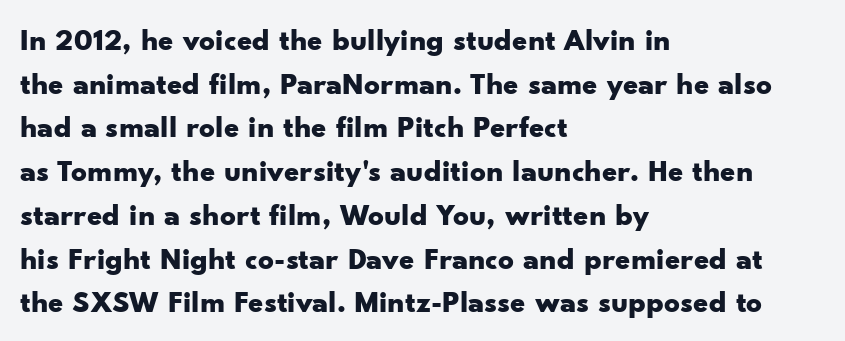
The image shows 31 px bold, wide sans-serif type, upright; set left-aligned, normal line spacing (1.41x), normal letter spacing, not underlined; low stroke contrast and a small x-height.
